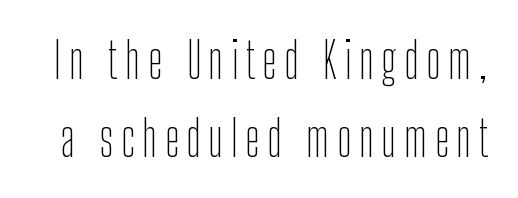
The image shows 49 px thin, condensed sans-serif type, upright; set normal line spacing (1.59x), not underlined; low stroke contrast and a medium x-height.
